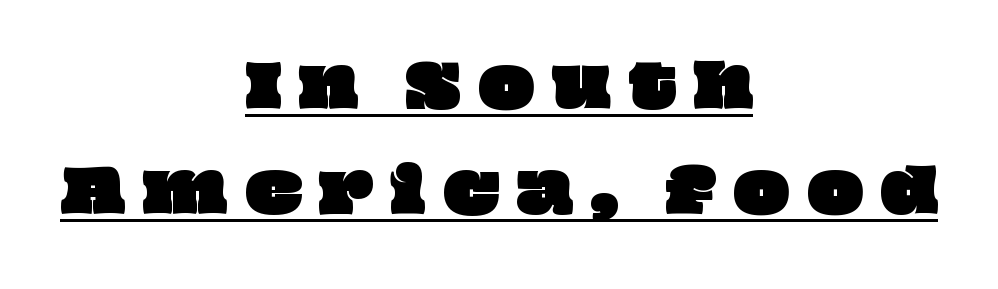
The passage is arranged like a title page — every line centered. Do the characters align in a grid? No, the font is proportional. Emphasis is given by a line drawn under the lettering. In terms of letterspacing, this is a distinctly airy, spread setting.
